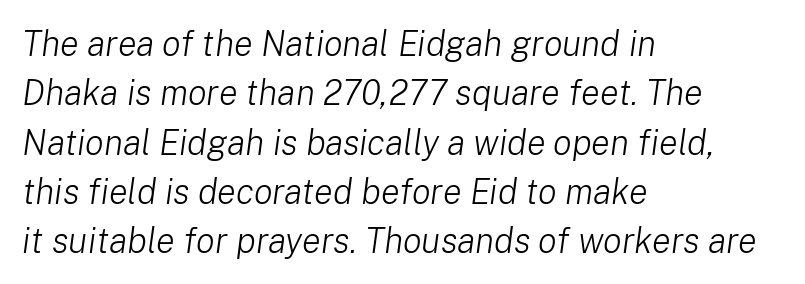
The passage shown is typed in a proportional face where columns would drift. The rendering applies a slant to the glyphs. This block has exactly the height ordinary leading produces. Stems here are at most as thick as an everyday book face. Each line starts at the same left margin while the right side varies.
